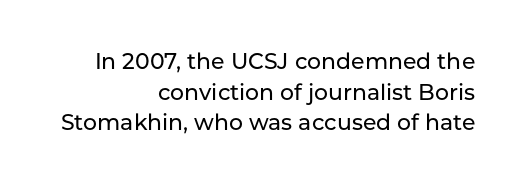
The image shows 22 px text type, upright; set right-aligned, normal line spacing (1.39x), normal letter spacing, not underlined.
